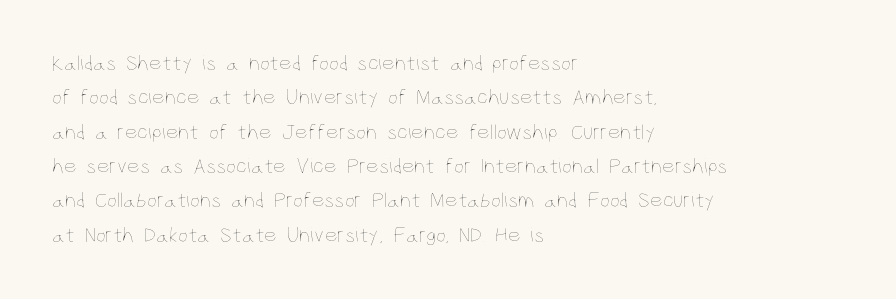
{"italic": "no", "bold": "no", "underline": "no", "align": "left", "line_spacing": "normal", "line_spacing_ratio": 1.56, "letter_spacing": "normal", "letter_spacing_em": 0.0, "glyph_px": 22}
